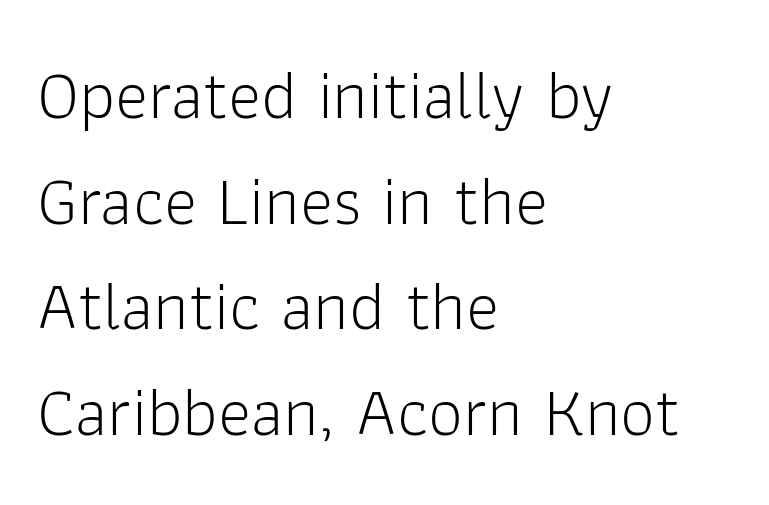
{"serif": "no", "italic": "no", "bold": "no", "weight": "light", "width": "normal", "stroke_contrast": "low", "x_height": "medium", "monospaced": "no", "underline": "no", "align": "left", "line_spacing": "normal", "line_spacing_ratio": 1.51, "letter_spacing": "normal", "letter_spacing_em": 0.0, "glyph_px": 70}
